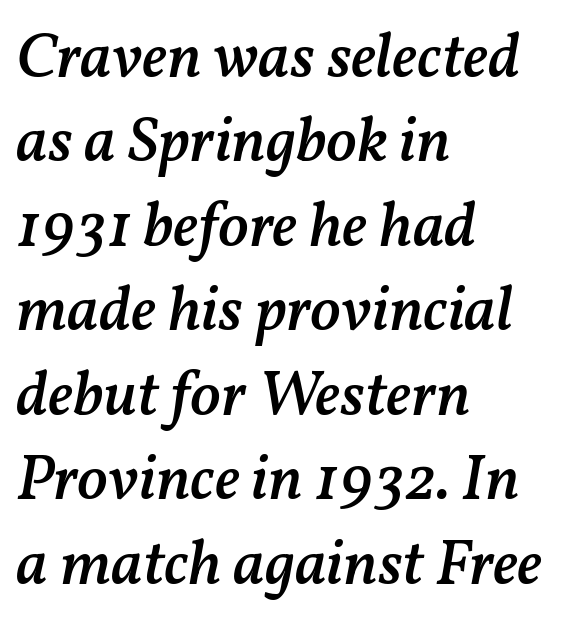
Character widths vary here, with narrow letters taking less room than wide ones. Words float on clear page, feet unadorned. A classic flush-left, rag-right setting is used for this passage. Does extra space separate the letters? No, they use regular spacing.
